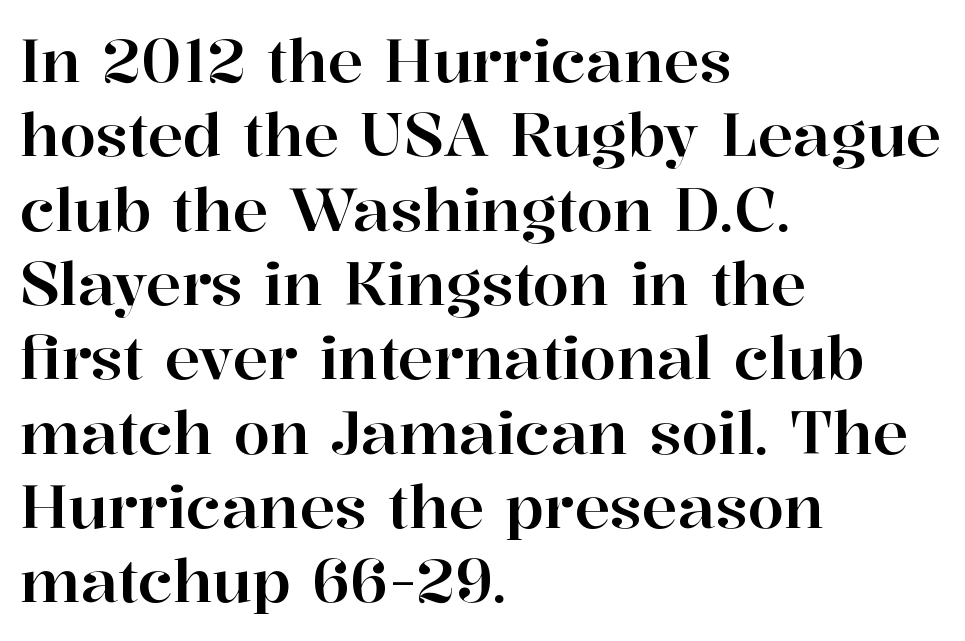
Default kerning and tracking; the words read as compact shapes. Character widths vary here, with narrow letters taking less room than wide ones. Honestly, the row spacing looks completely unremarkable. Quick note: underline off. Tall strokes in this sample are plumb rather than angled.
